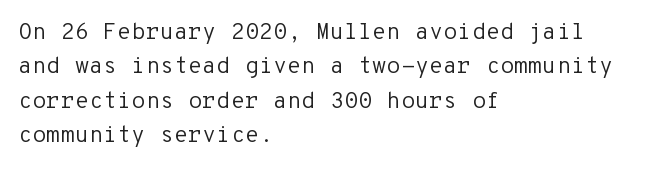
The image shows 23 px text type, upright; set left-aligned, normal line spacing (1.49x), normal letter spacing, not underlined.
